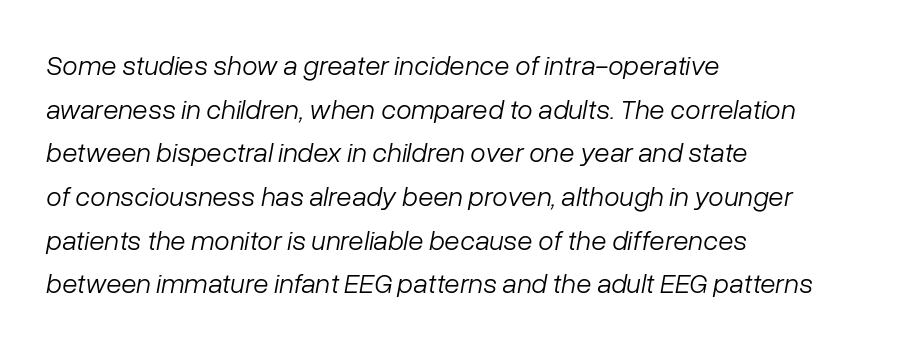
The image shows 28 px light type, italic (leaning right); set left-aligned, normal line spacing (1.56x), normal letter spacing, not underlined; low stroke contrast and a medium x-height.
